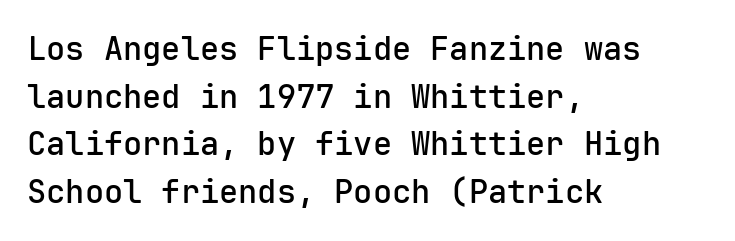
Q: Is the text bold? A: Semi-bold.
Q: Is the text italic (slanted)? A: No, it is upright.
Q: Is the typeface a serif or a sans-serif typeface? A: Sans-serif.
Q: Is the text underlined? A: No.
Q: How is the paragraph aligned? A: Left-aligned.
Q: Is the spacing between letters normal or unusually wide? A: Normal.
Q: Is the spacing between lines tight, normal or loose? A: Normal.
Q: Width (condensed, normal, or wide)? A: Normal.
Q: Stroke contrast? A: Low.
Q: x-height? A: Medium.
Q: Monospaced? A: Yes.
